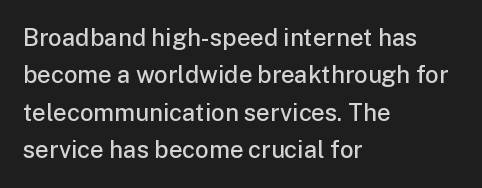
Q: Is the text bold? A: Semi-bold.
Q: Is the text italic (slanted)? A: No, it is upright.
Q: Is the text underlined? A: No.
Q: How is the paragraph aligned? A: Left-aligned.
Q: Is the spacing between letters normal or unusually wide? A: Normal.
Q: Is the spacing between lines tight, normal or loose? A: Normal.
